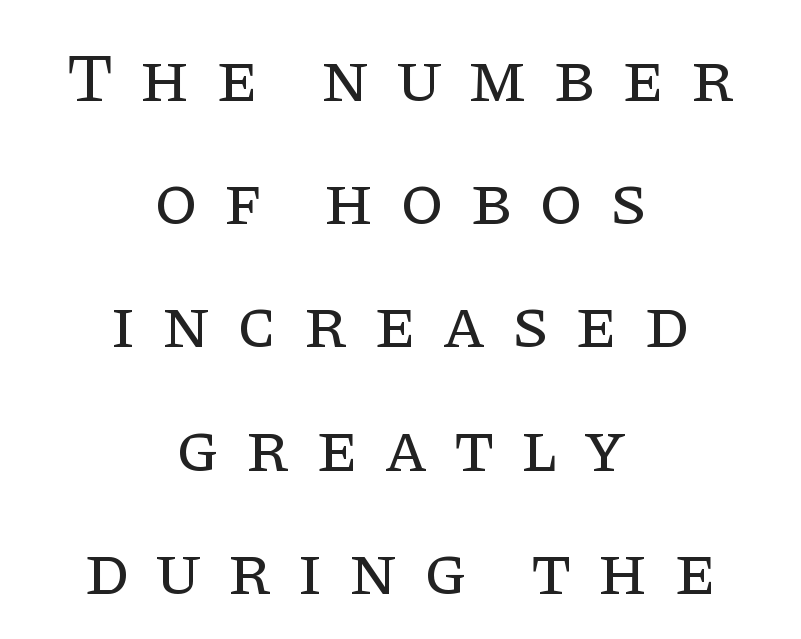
{"serif": "yes", "italic": "no", "bold": "no", "weight": "regular", "width": "normal", "stroke_contrast": "low", "x_height": "large", "monospaced": "no", "underline": "no", "align": "center", "line_spacing_ratio": 1.76, "letter_spacing": "wide", "letter_spacing_em": 0.37, "glyph_px": 70}
